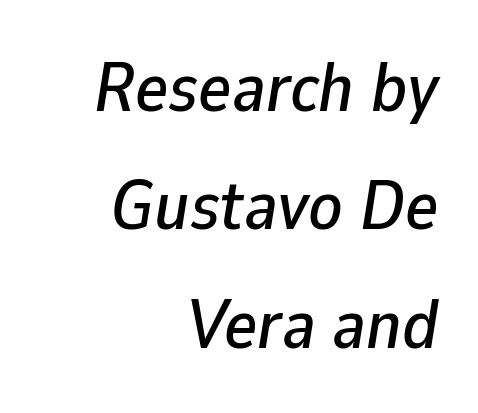
The lines sit at an ordinary, default distance from one another. The foot of each line stays bare and open. The letters advance in unequal steps, a hallmark of proportional type. What stands out about the letter spacing? Nothing — it is the standard amount. A flush-right, rag-left setting is used for this passage.
